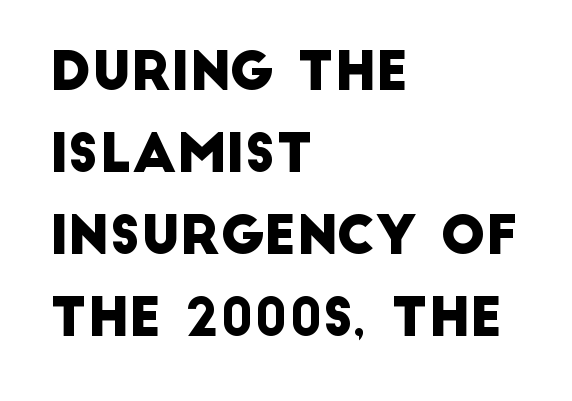
The image shows 53 px sans-serif type; set left-aligned, normal line spacing (1.55x), normal letter spacing, not underlined; low stroke contrast and a large x-height.
